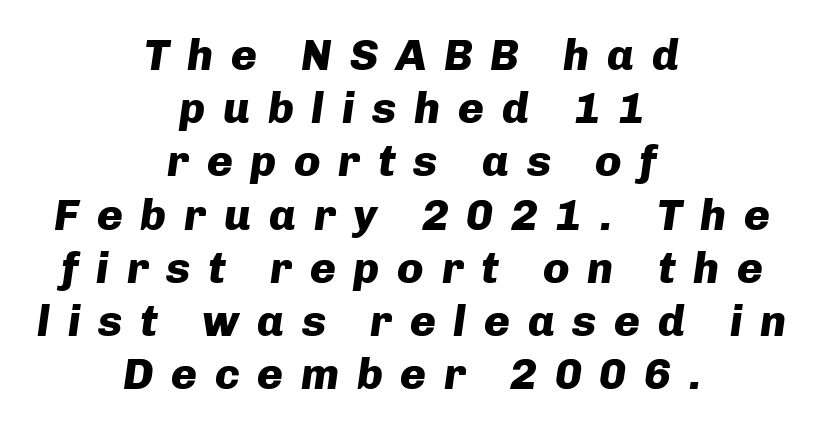
Proportional: the letters do not fall into vertical columns. I'd describe the lettering as bold — thick and assertive. Every character sits at an angle, as italics do. Any mark beneath the type? The region is blank.
